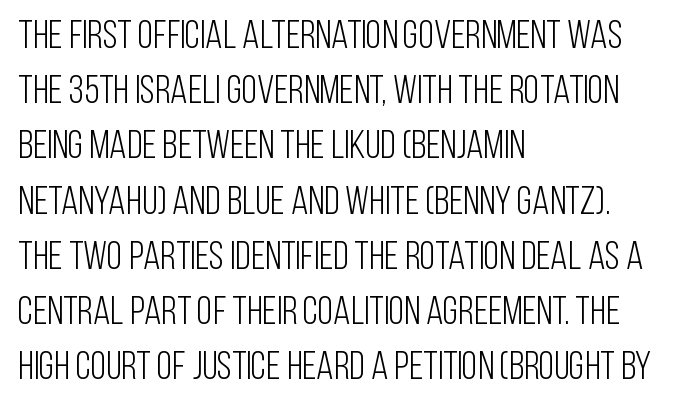
The typeface has the unassuming heft of standard copy or less. This sample uses plain, unmodified letter spacing. Posture: vertical. Does the type have serifs? No, each stem ends abruptly. This sample has the flowing, uneven cadence of proportional lettering. Vertical spacing — default.
